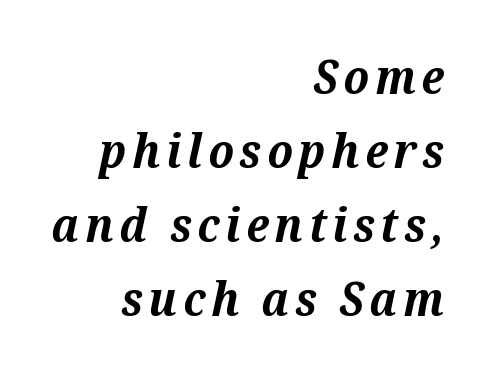
{"serif": "yes", "italic": "yes", "lean": "right", "slant_degrees": 12, "bold": "yes", "weight": "bold", "width": "normal", "stroke_contrast": "medium", "x_height": "medium", "monospaced": "no", "underline": "no", "align": "right", "line_spacing": "normal", "line_spacing_ratio": 1.54, "glyph_px": 48}
